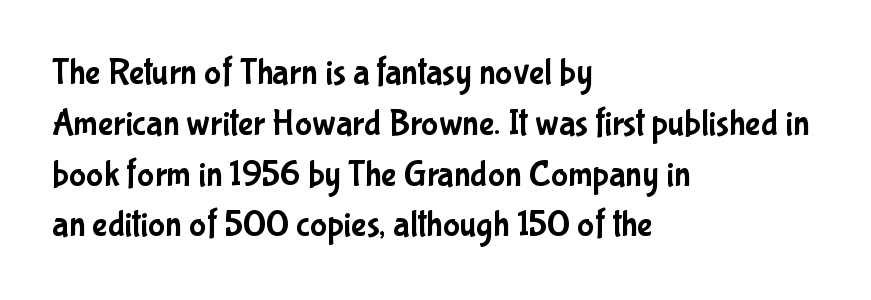
Q: Is the text italic (slanted)? A: No, it is upright.
Q: Is the typeface a serif or a sans-serif typeface? A: Sans-serif.
Q: Is the text underlined? A: No.
Q: How is the paragraph aligned? A: Left-aligned.
Q: Is the spacing between letters normal or unusually wide? A: Normal.
Q: Is the spacing between lines tight, normal or loose? A: Normal.
Q: Width (condensed, normal, or wide)? A: Condensed.
Q: Stroke contrast? A: Low.
Q: x-height? A: Medium.
Q: Monospaced? A: No.
